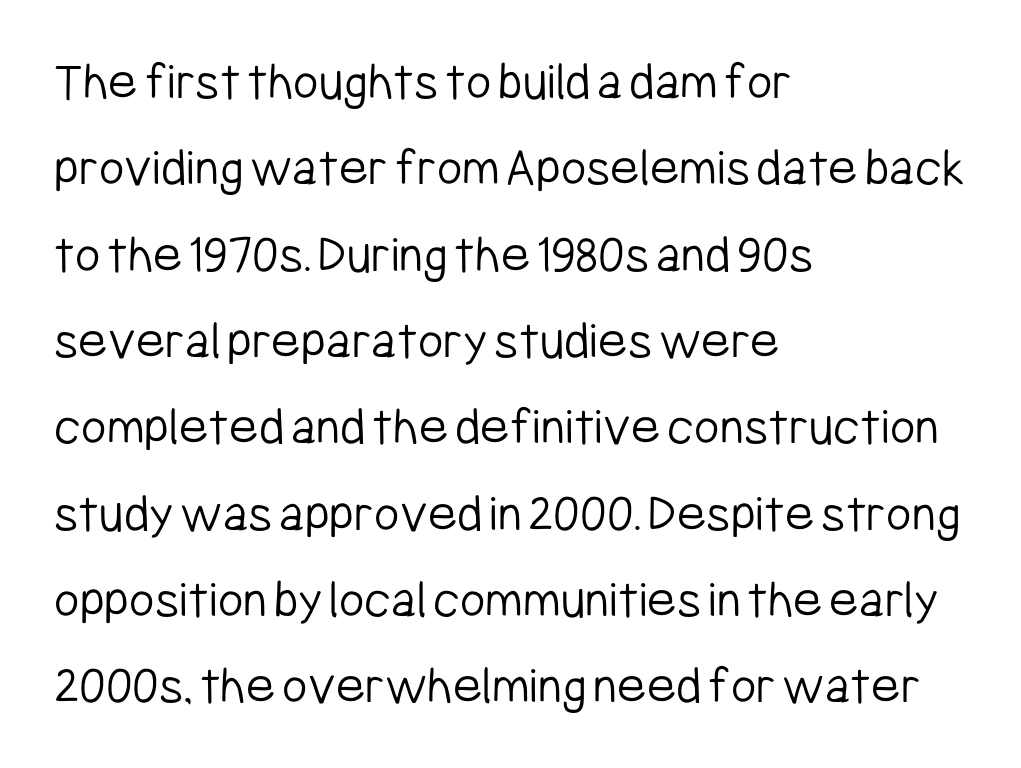
{"serif": "no", "italic": "no", "bold": "no", "weight": "light", "width": "condensed", "stroke_contrast": "low", "x_height": "medium", "monospaced": "no", "underline": "no", "align": "left", "line_spacing": "normal", "line_spacing_ratio": 1.57, "letter_spacing": "normal", "letter_spacing_em": 0.0, "glyph_px": 55}
